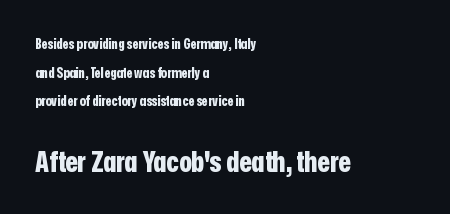
Posture: upright roman. Is the letter spacing exaggerated? No — it looks like the ordinary default. Regarding leading, the lines here are spaced well apart. Check where the strokes stop: nothing finishes them off — pure sans.
